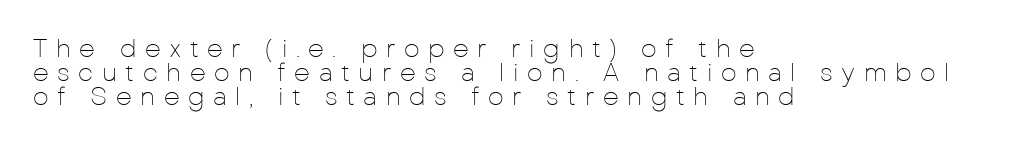
The image shows 25 px text type, upright; set left-aligned, tight line spacing (0.97x), unusually wide letter spacing (+0.34 em), not underlined.
